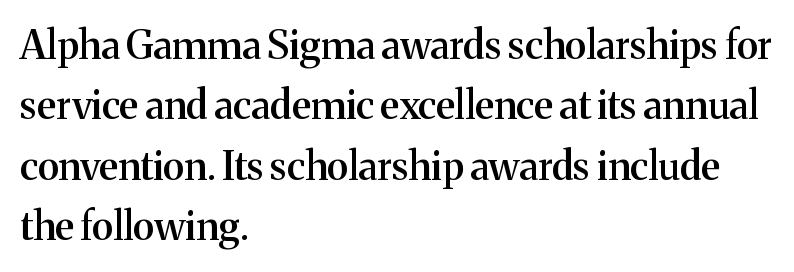
The image shows 39 px semibold serif type, upright; set left-aligned, normal line spacing (1.55x), normal letter spacing, not underlined; medium stroke contrast and a medium x-height.
